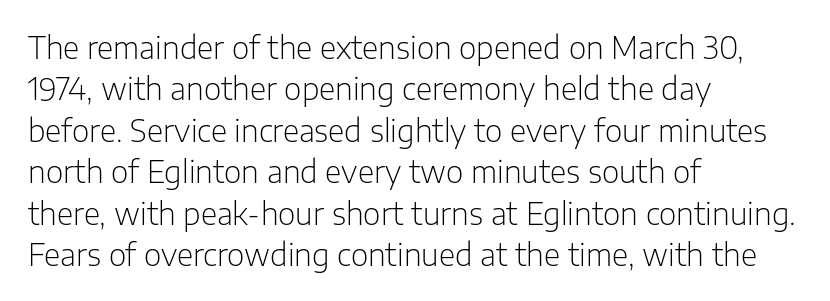
{"serif": "no", "italic": "no", "bold": "no", "weight": "light", "width": "normal", "stroke_contrast": "low", "x_height": "medium", "monospaced": "no", "underline": "no", "align": "left", "line_spacing": "normal", "line_spacing_ratio": 1.38, "letter_spacing": "normal", "letter_spacing_em": 0.0, "glyph_px": 30}
